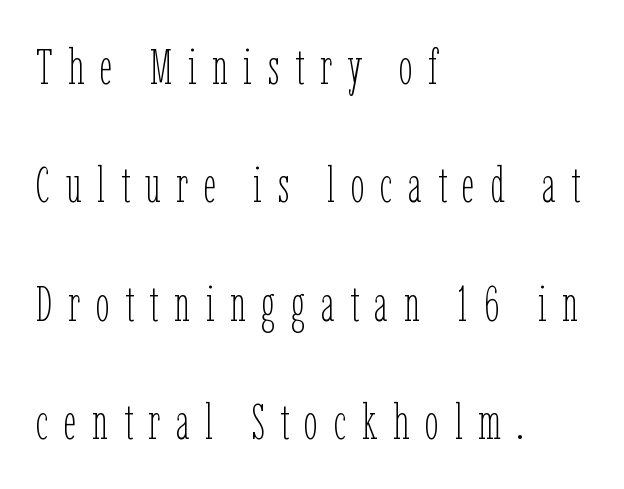
Q: Is the text bold? A: No.
Q: Is the text italic (slanted)? A: No, it is upright.
Q: Is the text underlined? A: No.
Q: How is the paragraph aligned? A: Left-aligned.
Q: Is the spacing between letters normal or unusually wide? A: Unusually wide.
Q: Is the spacing between lines tight, normal or loose? A: Loose.
Q: Width (condensed, normal, or wide)? A: Condensed.
Q: Stroke contrast? A: Low.
Q: x-height? A: Medium.
Q: Monospaced? A: No.
